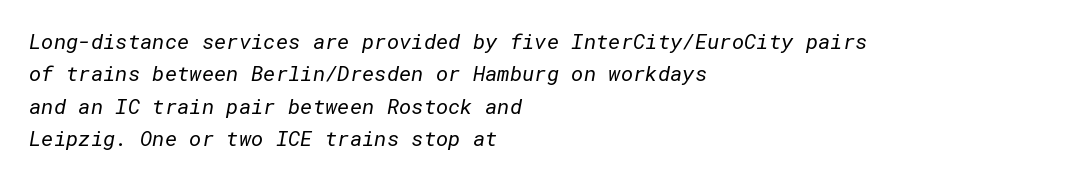
Check under the words: just untouched page. In terms of letterspacing, this is plain default setting. On a weight scale, this lands at 450 or below. The lines in this sample share a left origin and differ only in where they stop.
